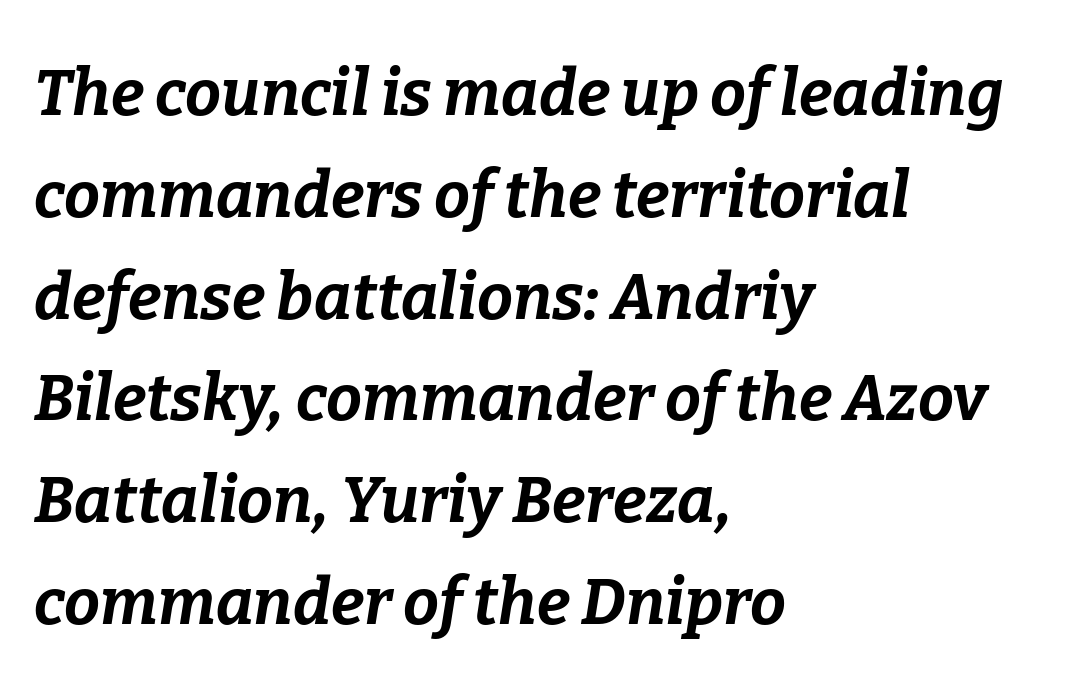
The image shows 64 px bold type, italic (leaning right); set left-aligned, normal line spacing (1.59x), normal letter spacing, not underlined; low stroke contrast and a medium x-height.
